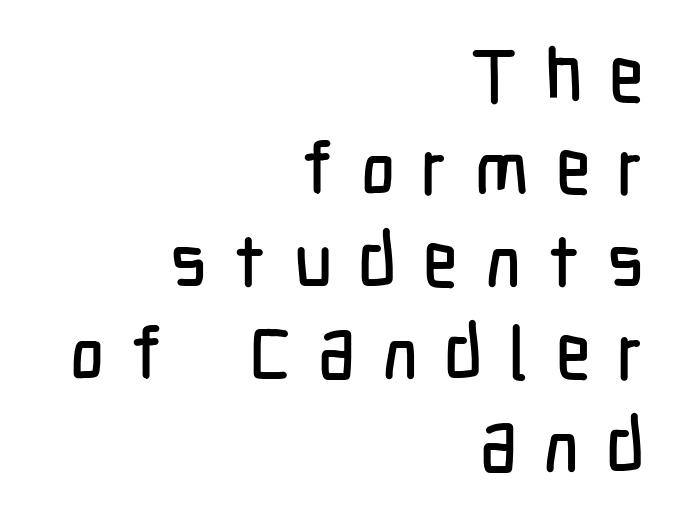
The image shows 74 px condensed sans-serif type, upright; set right-aligned, normal line spacing (1.25x), unusually wide letter spacing (+0.36 em), not underlined; low stroke contrast and a medium x-height.
